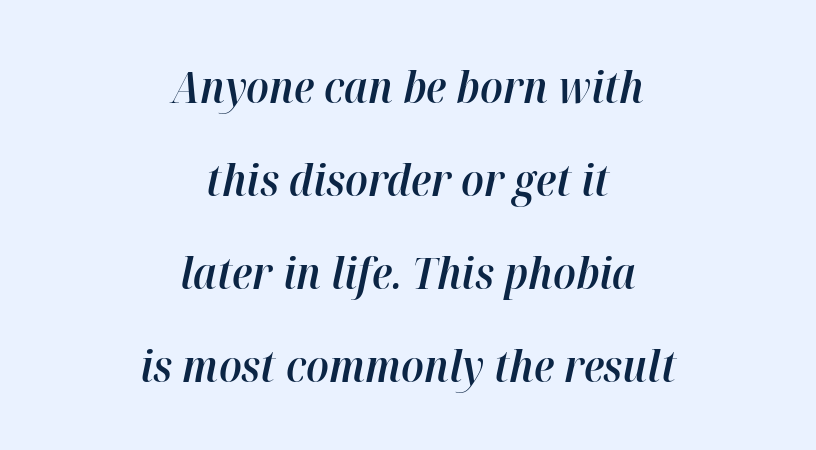
Q: Is the text bold? A: Semi-bold.
Q: Is the text italic (slanted)? A: Yes, it leans right by about 12 degrees.
Q: Is the text underlined? A: No.
Q: How is the paragraph aligned? A: Centered.
Q: Is the spacing between letters normal or unusually wide? A: Normal.
Q: Is the spacing between lines tight, normal or loose? A: Loose.
Q: Width (condensed, normal, or wide)? A: Normal.
Q: Stroke contrast? A: High.
Q: x-height? A: Medium.
Q: Monospaced? A: No.
